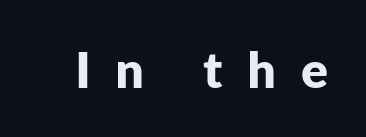
The image shows 50 px bold sans-serif type, upright; set unusually wide letter spacing (+0.49 em), not underlined; low stroke contrast and a medium x-height.
